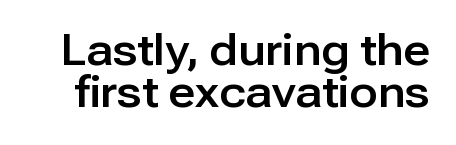
Q: Is the text italic (slanted)? A: No, it is upright.
Q: Is the typeface a serif or a sans-serif typeface? A: Sans-serif.
Q: Is the text underlined? A: No.
Q: Is the spacing between letters normal or unusually wide? A: Normal.
Q: Is the spacing between lines tight, normal or loose? A: Tight.
Q: Width (condensed, normal, or wide)? A: Normal.
Q: Stroke contrast? A: Low.
Q: x-height? A: Medium.
Q: Monospaced? A: No.
